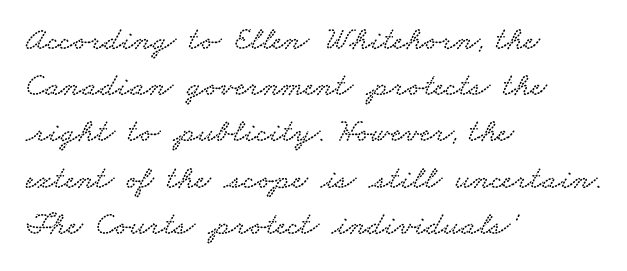
Q: Is the typeface a serif or a sans-serif typeface? A: Serif.
Q: Is the text underlined? A: No.
Q: How is the paragraph aligned? A: Left-aligned.
Q: Is the spacing between letters normal or unusually wide? A: Normal.
Q: Is the spacing between lines tight, normal or loose? A: Normal.
Q: Width (condensed, normal, or wide)? A: Wide.
Q: Stroke contrast? A: Low.
Q: x-height? A: Small.
Q: Monospaced? A: No.
